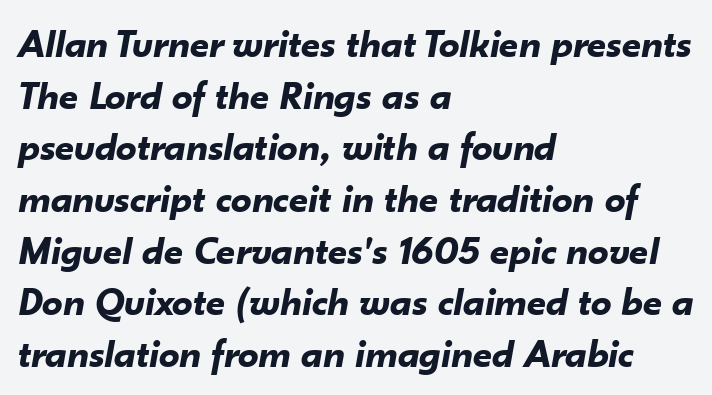
{"italic": "yes", "lean": "right", "slant_degrees": 10, "bold": "yes", "weight": "bold", "width": "normal", "stroke_contrast": "low", "x_height": "small", "monospaced": "no", "underline": "no", "align": "left", "line_spacing": "normal", "line_spacing_ratio": 1.26, "letter_spacing": "normal", "letter_spacing_em": 0.0, "glyph_px": 41}
